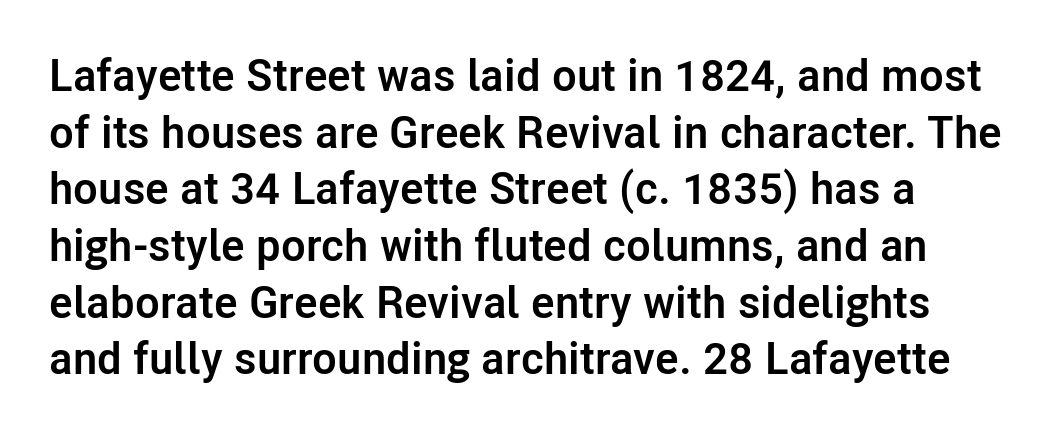
{"serif": "no", "italic": "no", "bold": "yes", "weight": "semibold", "width": "normal", "stroke_contrast": "low", "x_height": "medium", "monospaced": "no", "underline": "no", "line_spacing": "normal", "line_spacing_ratio": 1.26, "letter_spacing": "normal", "letter_spacing_em": 0.0, "glyph_px": 45}
